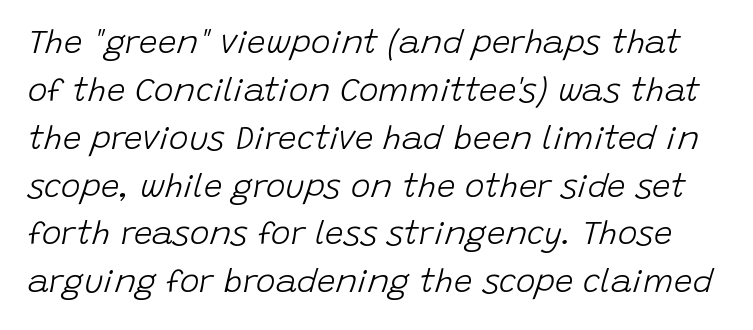
{"italic": "yes", "lean": "right", "slant_degrees": 15, "bold": "no", "weight": "light", "width": "normal", "stroke_contrast": "low", "x_height": "large", "monospaced": "no", "underline": "no", "line_spacing": "normal", "line_spacing_ratio": 1.45, "letter_spacing": "normal", "letter_spacing_em": 0.0, "glyph_px": 33}
